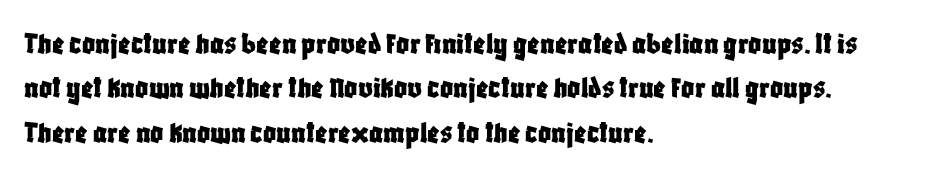
{"serif": "no", "italic": "no", "width": "condensed", "stroke_contrast": "low", "x_height": "large", "monospaced": "no", "underline": "no", "align": "left", "line_spacing": "normal", "line_spacing_ratio": 1.39, "letter_spacing": "normal", "letter_spacing_em": 0.0, "glyph_px": 32}
